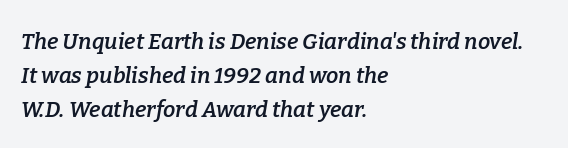
Q: Is the text bold? A: Semi-bold.
Q: Is the text italic (slanted)? A: Yes, it leans right by about 9 degrees.
Q: Is the text underlined? A: No.
Q: How is the paragraph aligned? A: Left-aligned.
Q: Is the spacing between letters normal or unusually wide? A: Normal.
Q: Is the spacing between lines tight, normal or loose? A: Normal.
